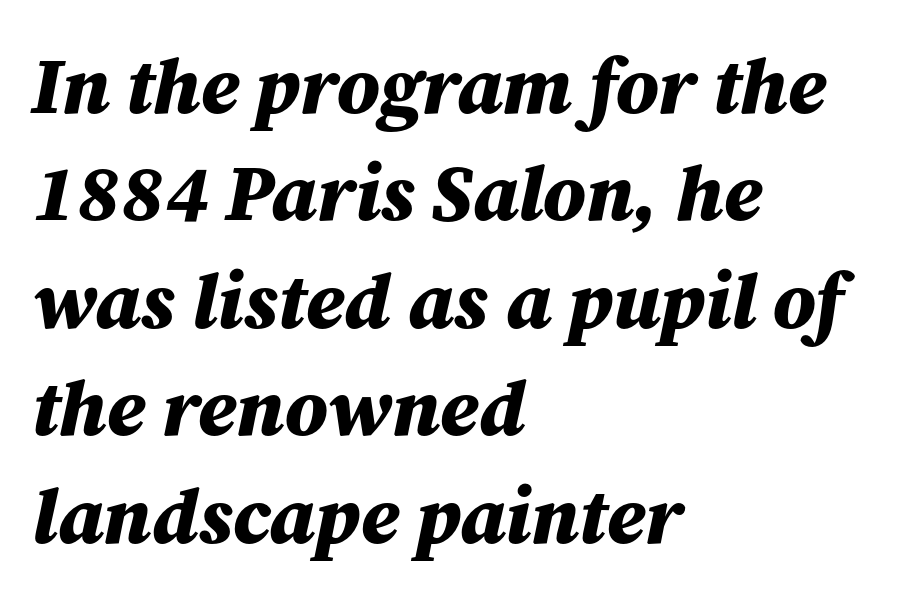
Q: Is the text bold? A: Yes.
Q: Is the text italic (slanted)? A: Yes, it leans right by about 12 degrees.
Q: Is the text underlined? A: No.
Q: How is the paragraph aligned? A: Left-aligned.
Q: Is the spacing between letters normal or unusually wide? A: Normal.
Q: Is the spacing between lines tight, normal or loose? A: Normal.
Q: Width (condensed, normal, or wide)? A: Normal.
Q: Stroke contrast? A: Medium.
Q: x-height? A: Medium.
Q: Monospaced? A: No.
